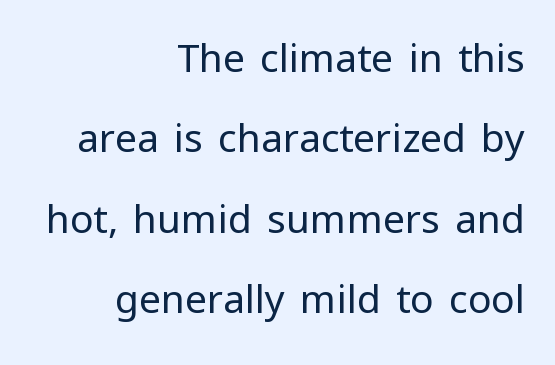
The image shows 39 px regular-weight sans-serif type, upright; set right-aligned, loose line spacing (2.06x), normal letter spacing, not underlined; low stroke contrast and a medium x-height.
